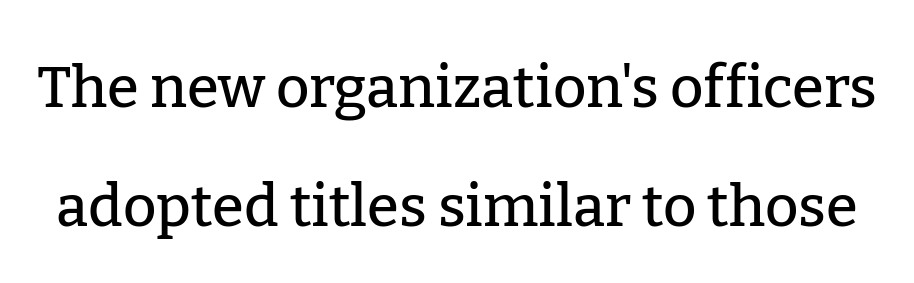
The image shows 58 px serif type, upright; set loose line spacing (2.06x), normal letter spacing, not underlined; low stroke contrast and a medium x-height.
